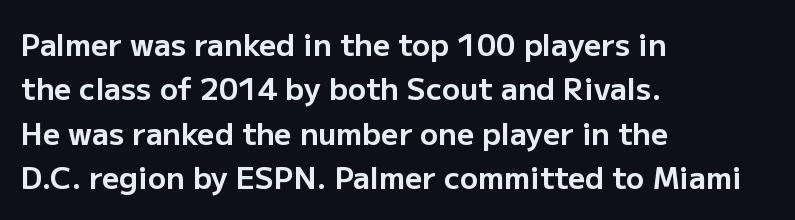
{"serif": "no", "italic": "no", "bold": "yes", "weight": "bold", "width": "normal", "stroke_contrast": "low", "x_height": "medium", "monospaced": "no", "underline": "no", "align": "left", "line_spacing": "normal", "line_spacing_ratio": 1.48, "letter_spacing": "normal", "letter_spacing_em": 0.0, "glyph_px": 30}
